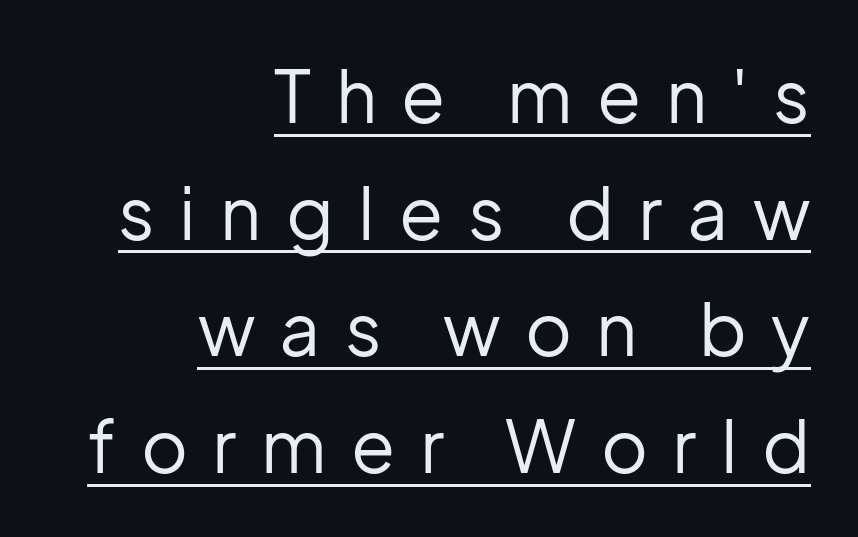
Q: Is the text bold? A: No.
Q: Is the text italic (slanted)? A: No, it is upright.
Q: Is the typeface a serif or a sans-serif typeface? A: Sans-serif.
Q: Is the text underlined? A: Yes.
Q: How is the paragraph aligned? A: Right-aligned.
Q: Is the spacing between letters normal or unusually wide? A: Unusually wide.
Q: Is the spacing between lines tight, normal or loose? A: Normal.
Q: Width (condensed, normal, or wide)? A: Normal.
Q: Stroke contrast? A: Low.
Q: x-height? A: Medium.
Q: Monospaced? A: No.
